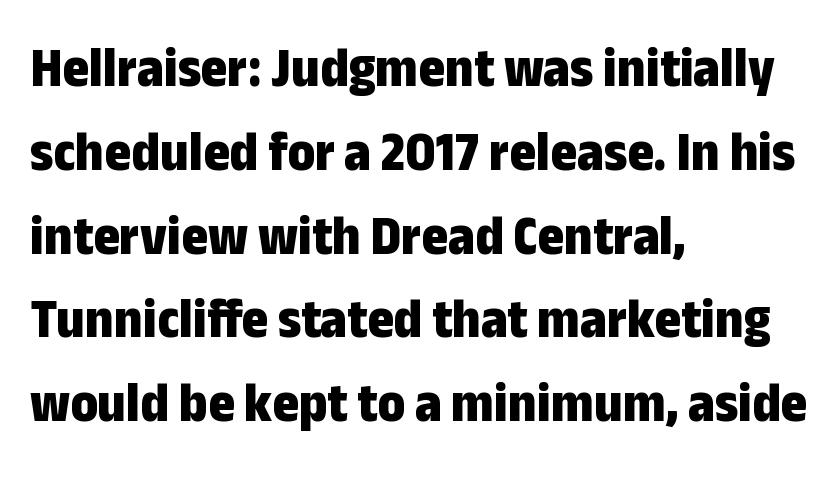
Q: Is the text bold? A: Yes.
Q: Is the text italic (slanted)? A: No, it is upright.
Q: Is the typeface a serif or a sans-serif typeface? A: Sans-serif.
Q: Is the text underlined? A: No.
Q: How is the paragraph aligned? A: Left-aligned.
Q: Is the spacing between letters normal or unusually wide? A: Normal.
Q: Is the spacing between lines tight, normal or loose? A: Normal.
Q: Width (condensed, normal, or wide)? A: Condensed.
Q: Stroke contrast? A: Low.
Q: x-height? A: Medium.
Q: Monospaced? A: No.
